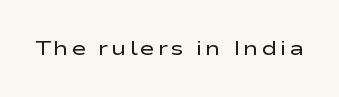
The image shows 20 px text type, upright; set not underlined.
